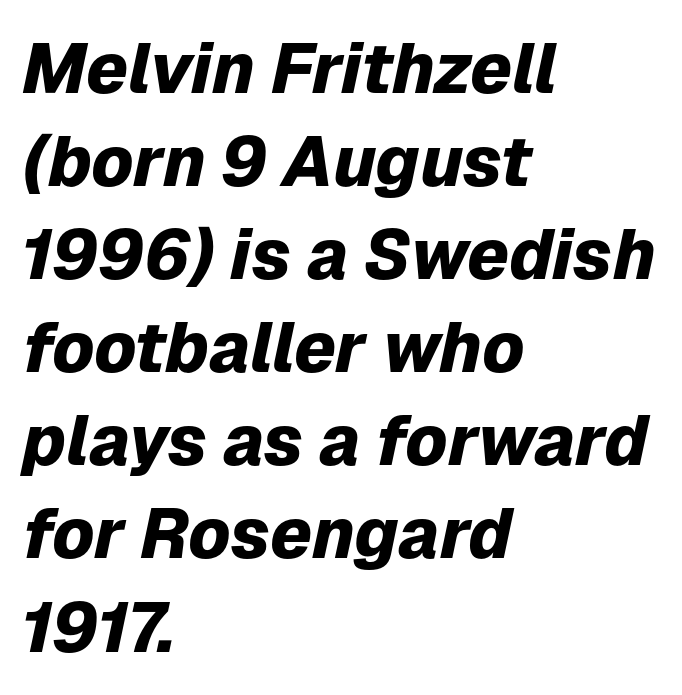
The image shows 70 px heavy type, italic (leaning right); set left-aligned, normal line spacing (1.33x), normal letter spacing, not underlined; low stroke contrast and a medium x-height.
